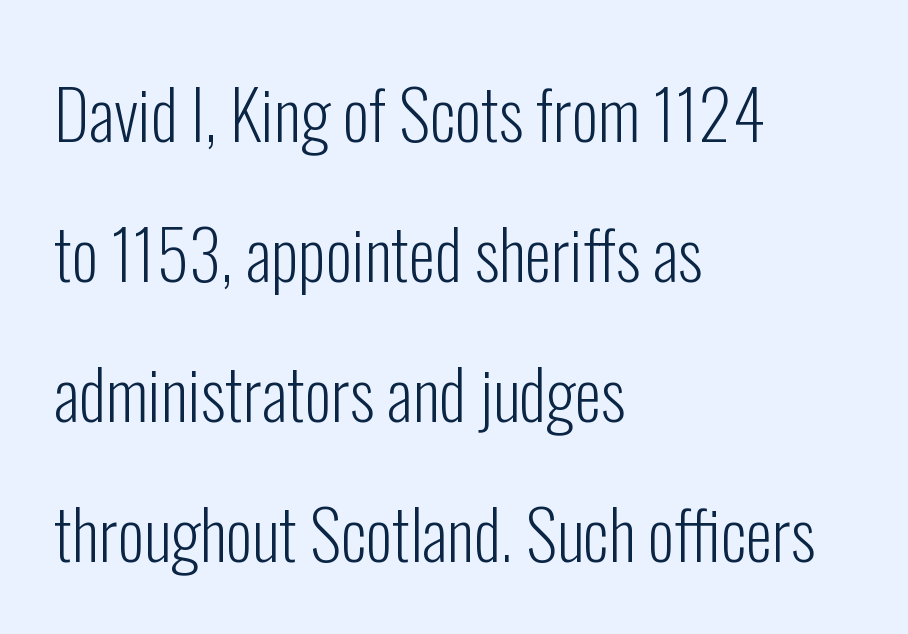
The face used here is a sans, in the tradition of grotesques and geometrics. The typeface has the unassuming heft of standard copy or less. Baseline-to-baseline distance is far greater than the letter height. Vertical strokes here are truly vertical.
